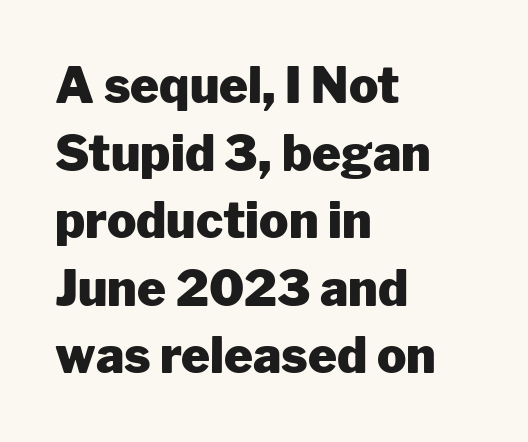
The image shows 49 px heavy sans-serif type, upright; set left-aligned, normal line spacing (1.38x), normal letter spacing, not underlined; low stroke contrast and a medium x-height.
